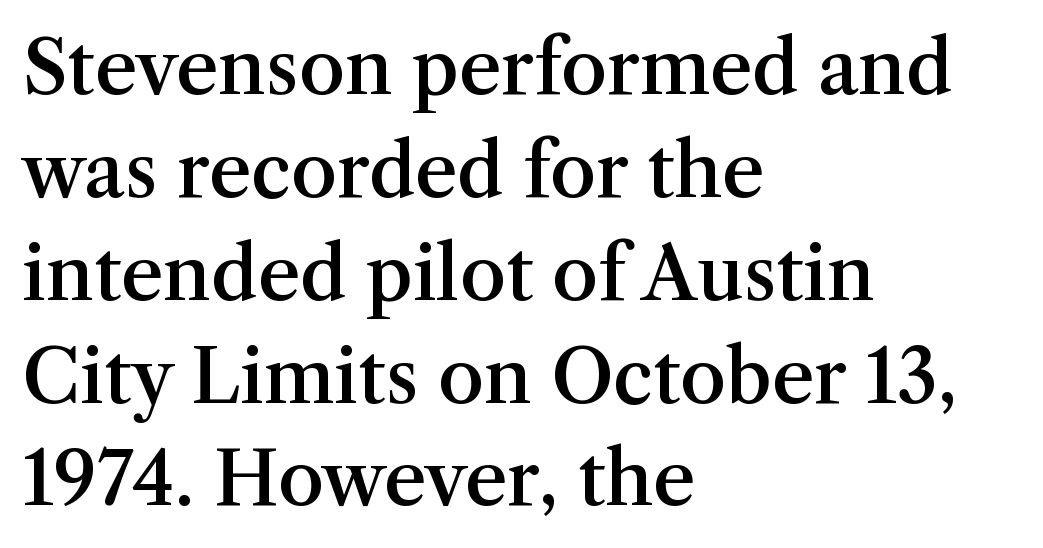
The image shows 74 px semibold serif type, upright; set left-aligned, normal line spacing (1.39x), normal letter spacing, not underlined; medium stroke contrast and a medium x-height.
